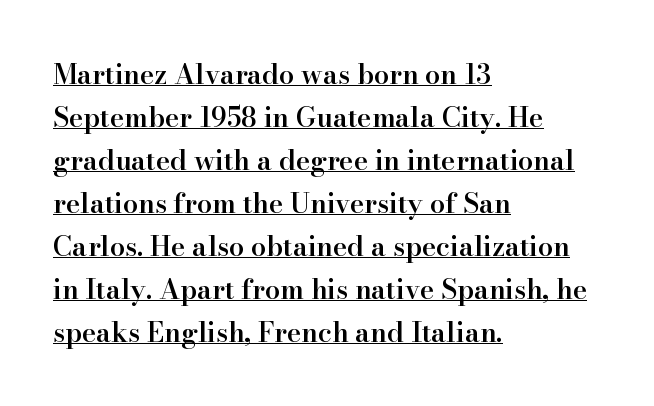
Q: Is the text bold? A: Semi-bold.
Q: Is the text italic (slanted)? A: No, it is upright.
Q: Is the text underlined? A: Yes.
Q: How is the paragraph aligned? A: Left-aligned.
Q: Is the spacing between letters normal or unusually wide? A: Normal.
Q: Is the spacing between lines tight, normal or loose? A: Normal.
